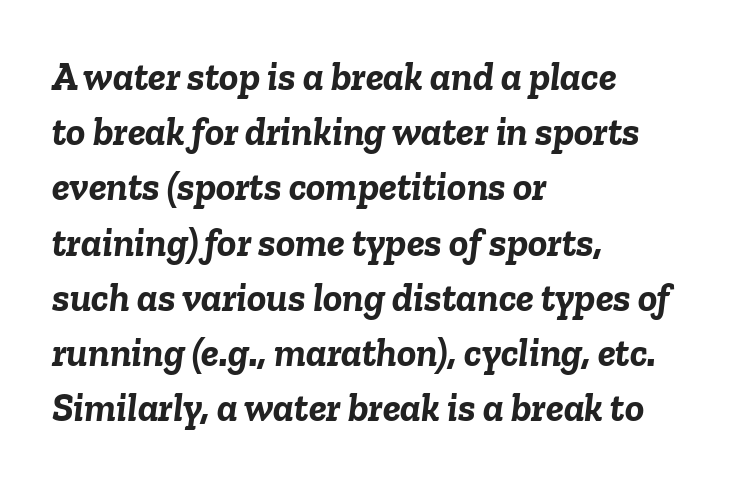
{"italic": "yes", "lean": "right", "slant_degrees": 6, "bold": "yes", "weight": "semibold", "width": "normal", "stroke_contrast": "low", "x_height": "medium", "monospaced": "no", "underline": "no", "align": "left", "line_spacing": "normal", "line_spacing_ratio": 1.38, "letter_spacing": "normal", "letter_spacing_em": 0.0, "glyph_px": 40}
